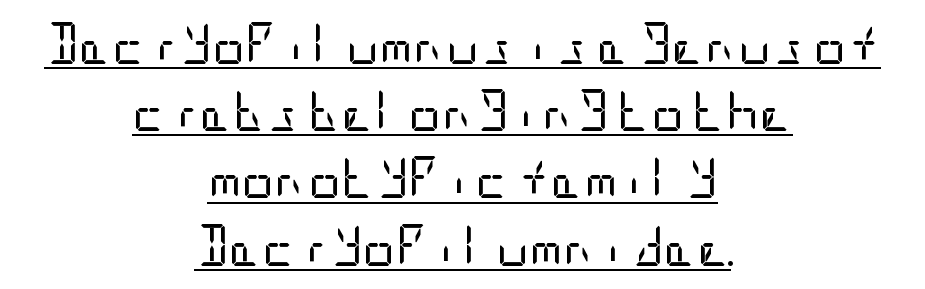
Q: Is the text bold? A: No.
Q: Is the text italic (slanted)? A: No, it is upright.
Q: Is the typeface a serif or a sans-serif typeface? A: Sans-serif.
Q: Is the text underlined? A: Yes.
Q: How is the paragraph aligned? A: Centered.
Q: Is the spacing between letters normal or unusually wide? A: Normal.
Q: Is the spacing between lines tight, normal or loose? A: Normal.
Q: Width (condensed, normal, or wide)? A: Condensed.
Q: Stroke contrast? A: Low.
Q: x-height? A: Large.
